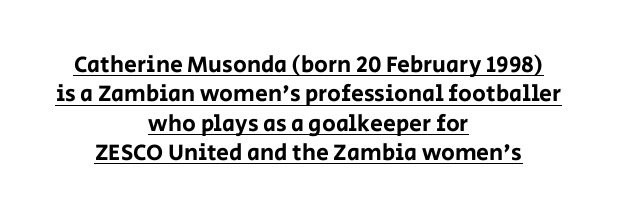
The image shows 23 px text type, upright; set centered, normal line spacing (1.28x), normal letter spacing, underlined.
